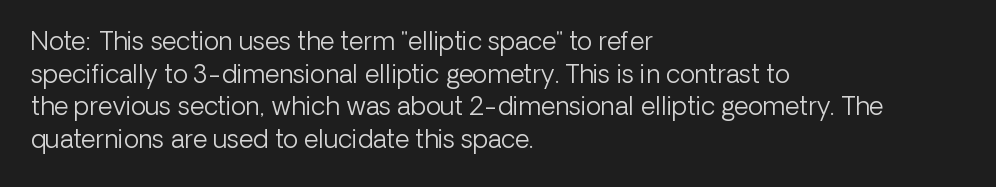
What's the leading like? Ordinary, nothing unusual. The passage shown has conventional tracking throughout. The typography opts for an upright posture over an oblique one. The passage is arranged the way most books set body copy — flush left.
